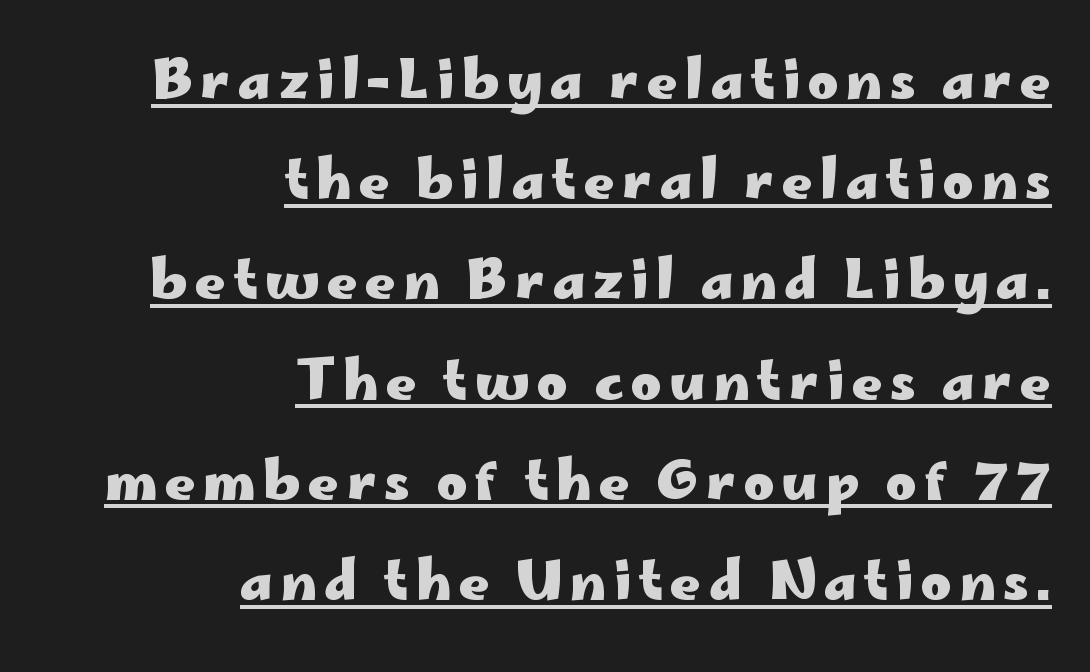
The image shows 53 px heavy, wide sans-serif type, upright; set right-aligned, line spacing 1.89x, underlined; low stroke contrast and a small x-height.
